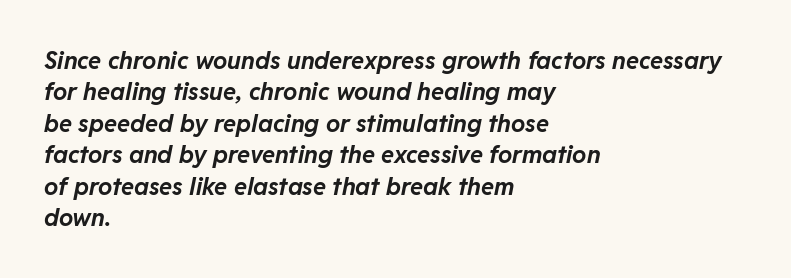
The image shows 24 px bold type, italic (leaning right); set left-aligned, normal line spacing (1.31x), normal letter spacing, not underlined.
